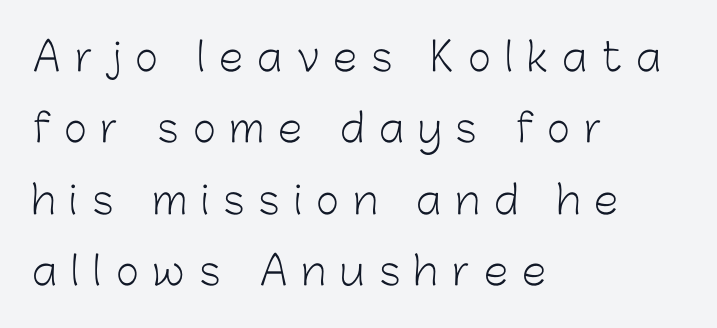
Q: Is the text bold? A: No.
Q: Is the text italic (slanted)? A: No, it is upright.
Q: Is the typeface a serif or a sans-serif typeface? A: Sans-serif.
Q: Is the text underlined? A: No.
Q: How is the paragraph aligned? A: Left-aligned.
Q: Is the spacing between letters normal or unusually wide? A: Unusually wide.
Q: Width (condensed, normal, or wide)? A: Normal.
Q: Stroke contrast? A: Low.
Q: x-height? A: Medium.
Q: Monospaced? A: No.
